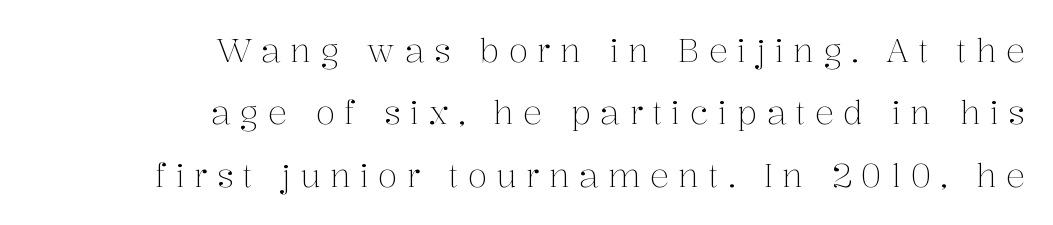
The gap between lines stays unmarked. No extra ink here — the face is not bold. One glance says open: line gaps are wider than usual. Every row of glyphs terminates at an identical x-position on the right. The passage shown is typed in a proportional face where columns would drift. The tracking reads as deliberately expanded to a designer's eye.
